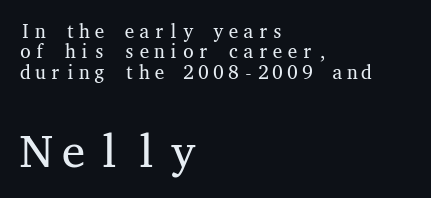
The image shows 47 px regular-weight, wide serif type, upright, monospaced; set left-aligned, tight line spacing (1.07x), normal letter spacing, not underlined; the second (bottom) block is 2.47x larger; medium stroke contrast and a medium x-height.
